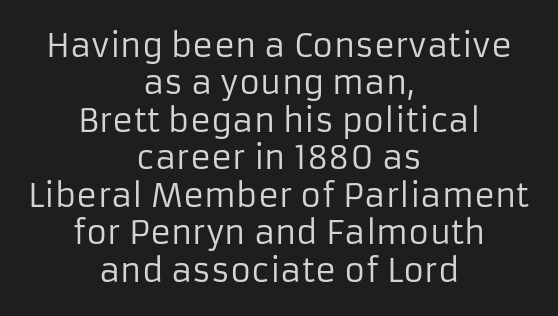
{"serif": "no", "italic": "no", "bold": "no", "weight": "regular", "width": "normal", "stroke_contrast": "low", "x_height": "medium", "monospaced": "no", "underline": "no", "align": "center", "line_spacing_ratio": 1.17, "letter_spacing": "normal", "letter_spacing_em": 0.0, "glyph_px": 32}
